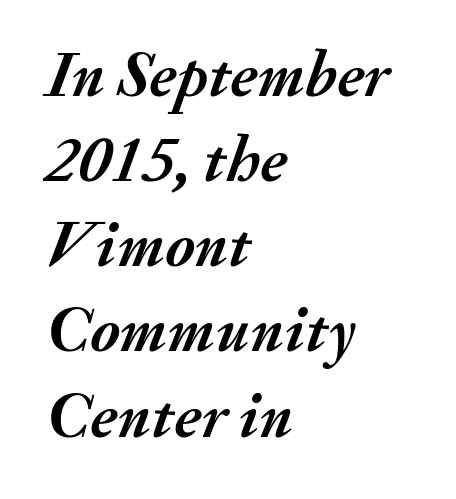
{"italic": "yes", "lean": "right", "slant_degrees": 20, "bold": "yes", "weight": "semibold", "width": "normal", "stroke_contrast": "medium", "x_height": "small", "monospaced": "no", "underline": "no", "align": "left", "line_spacing": "normal", "line_spacing_ratio": 1.31, "letter_spacing": "normal", "letter_spacing_em": 0.0, "glyph_px": 65}
